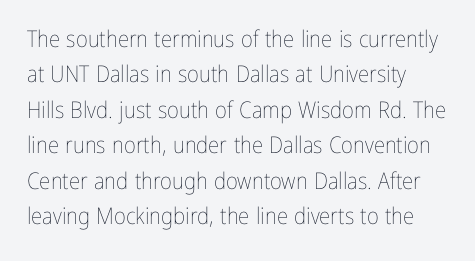
The image shows 23 px text type, upright; set left-aligned, normal line spacing (1.54x), normal letter spacing, not underlined.
